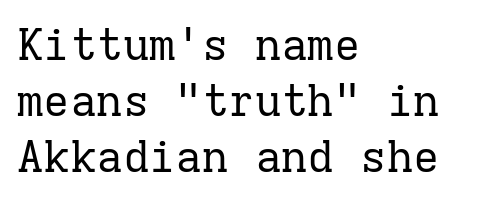
Q: Is the text bold? A: No.
Q: Is the text italic (slanted)? A: No, it is upright.
Q: Is the typeface a serif or a sans-serif typeface? A: Serif.
Q: Is the text underlined? A: No.
Q: How is the paragraph aligned? A: Left-aligned.
Q: Is the spacing between letters normal or unusually wide? A: Normal.
Q: Is the spacing between lines tight, normal or loose? A: Normal.
Q: Width (condensed, normal, or wide)? A: Normal.
Q: Stroke contrast? A: Low.
Q: x-height? A: Medium.
Q: Monospaced? A: Yes.
